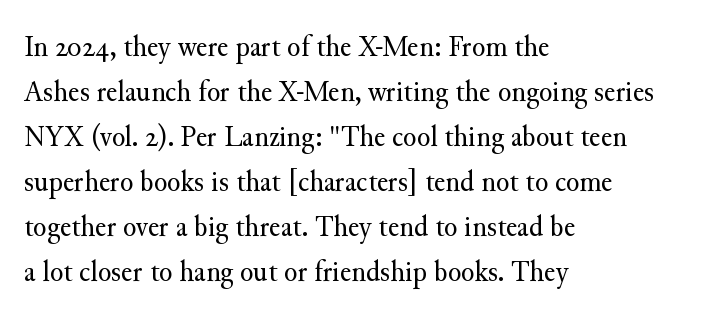
{"serif": "yes", "italic": "no", "bold": "no", "weight": "regular", "width": "normal", "stroke_contrast": "medium", "x_height": "small", "monospaced": "no", "underline": "no", "align": "left", "line_spacing": "normal", "line_spacing_ratio": 1.45, "letter_spacing": "normal", "letter_spacing_em": 0.0, "glyph_px": 31}
